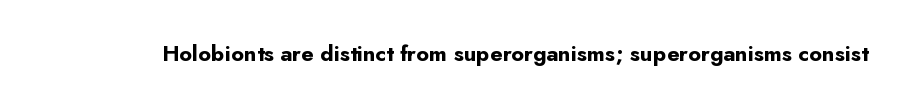
Short note: letters normally spaced. Words float on clear page, feet unadorned. The letters stand upright; this is a roman face. Heavy, bold letterforms.
